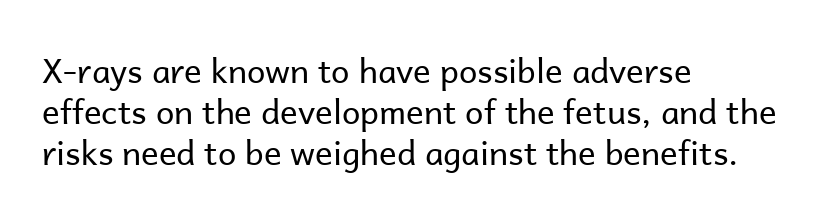
The image shows 33 px regular-weight sans-serif type, upright; set left-aligned, normal line spacing (1.25x), normal letter spacing, not underlined; low stroke contrast and a medium x-height.
